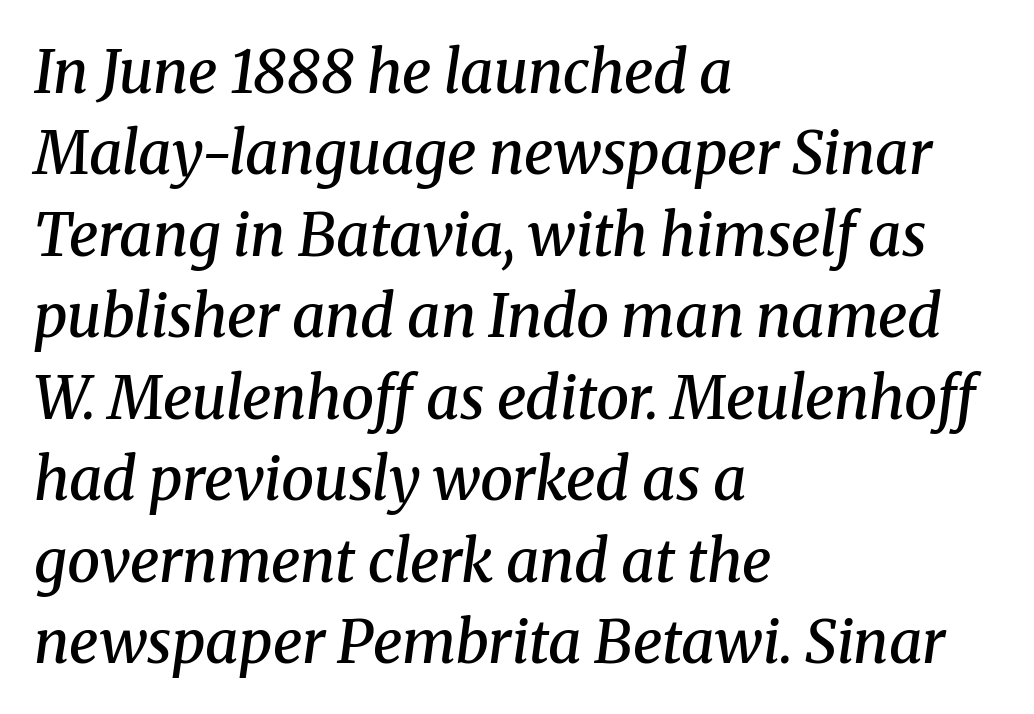
The image shows 59 px semibold serif type, italic (leaning right); set left-aligned, normal line spacing (1.38x), normal letter spacing, not underlined; medium stroke contrast and a medium x-height.
